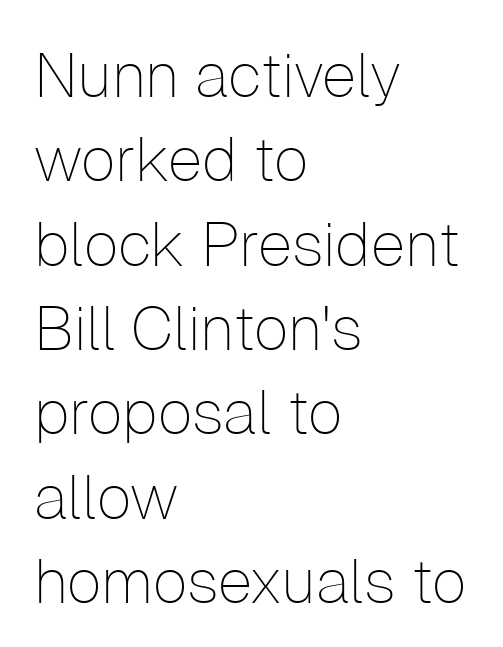
The image shows 62 px thin sans-serif type, upright; set left-aligned, normal line spacing (1.36x), normal letter spacing, not underlined; low stroke contrast and a medium x-height.
